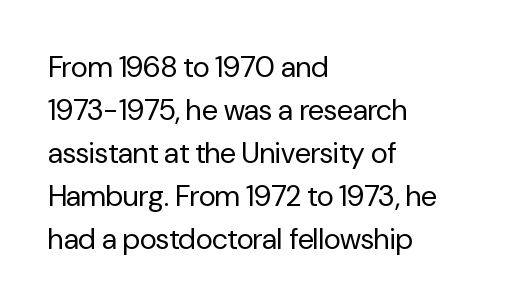
{"serif": "no", "italic": "no", "bold": "no", "weight": "regular", "width": "normal", "stroke_contrast": "low", "x_height": "medium", "monospaced": "no", "underline": "no", "align": "left", "line_spacing": "normal", "line_spacing_ratio": 1.48, "letter_spacing": "normal", "letter_spacing_em": 0.0, "glyph_px": 29}
